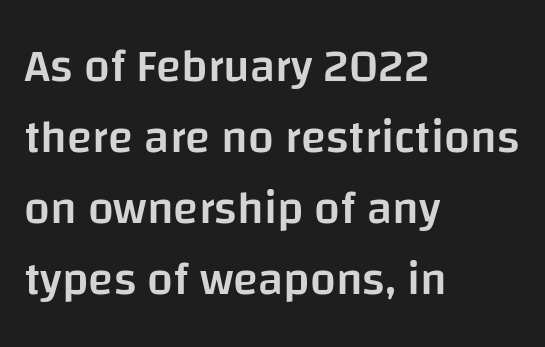
Q: Is the text bold? A: Semi-bold.
Q: Is the text italic (slanted)? A: No, it is upright.
Q: Is the typeface a serif or a sans-serif typeface? A: Sans-serif.
Q: Is the text underlined? A: No.
Q: How is the paragraph aligned? A: Left-aligned.
Q: Is the spacing between letters normal or unusually wide? A: Normal.
Q: Is the spacing between lines tight, normal or loose? A: Normal.
Q: Width (condensed, normal, or wide)? A: Normal.
Q: Stroke contrast? A: Low.
Q: x-height? A: Large.
Q: Monospaced? A: No.
